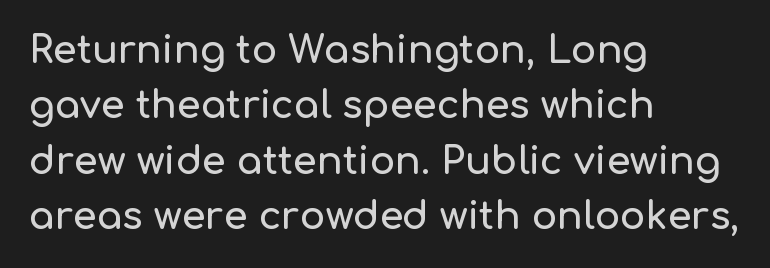
The space between consecutive lines is moderate. Classification — sans serif. The area under the type is left untouched. Compared with typical body copy, the letter spacing here is the same.
